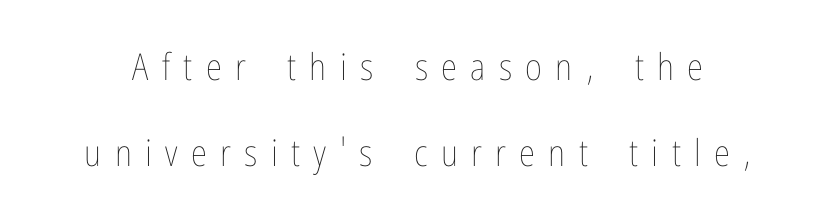
Counters stay open thanks to moderate or lighter strokes. The string is rendered with underlining switched off. Do the characters align in a grid? No, the font is proportional. How are the letters spaced? Widely, with obvious added tracking.
